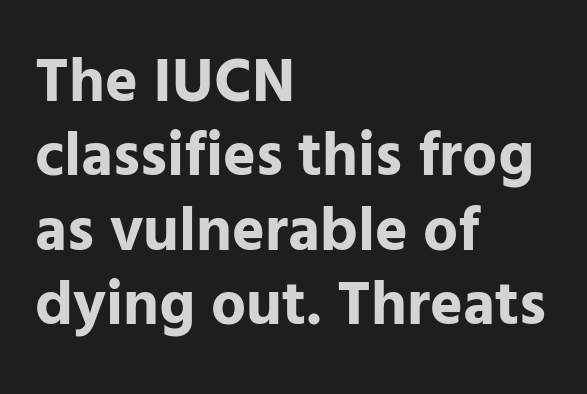
Q: Is the text bold? A: Yes.
Q: Is the text italic (slanted)? A: No, it is upright.
Q: Is the typeface a serif or a sans-serif typeface? A: Sans-serif.
Q: Is the text underlined? A: No.
Q: How is the paragraph aligned? A: Left-aligned.
Q: Is the spacing between letters normal or unusually wide? A: Normal.
Q: Width (condensed, normal, or wide)? A: Normal.
Q: Stroke contrast? A: Low.
Q: x-height? A: Medium.
Q: Monospaced? A: No.
